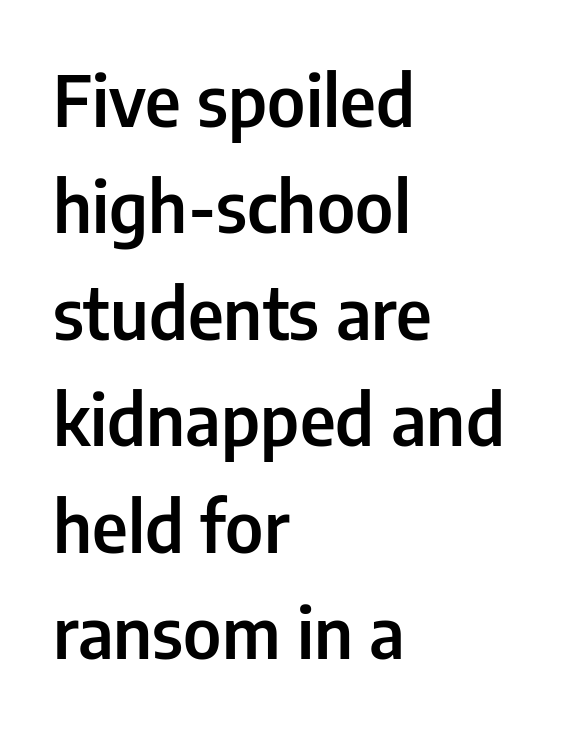
{"serif": "no", "italic": "no", "bold": "semi", "weight": "semibold", "width": "condensed", "stroke_contrast": "low", "x_height": "medium", "monospaced": "no", "underline": "no", "align": "left", "line_spacing": "normal", "line_spacing_ratio": 1.5, "letter_spacing": "normal", "letter_spacing_em": 0.0, "glyph_px": 71}
